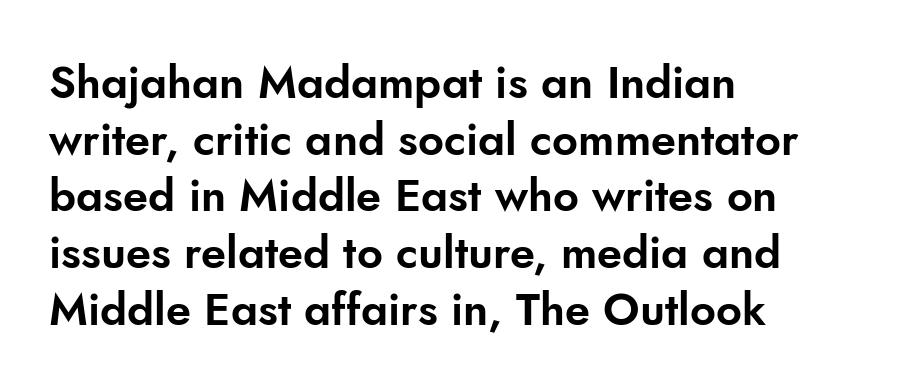
The image shows 45 px sans-serif type, upright; set left-aligned, normal line spacing (1.26x), normal letter spacing, not underlined; low stroke contrast and a small x-height.
